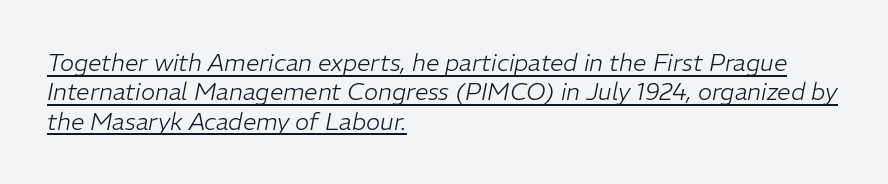
The image shows 24 px text type, italic (leaning right); set left-aligned, line spacing 1.22x, normal letter spacing, underlined.
